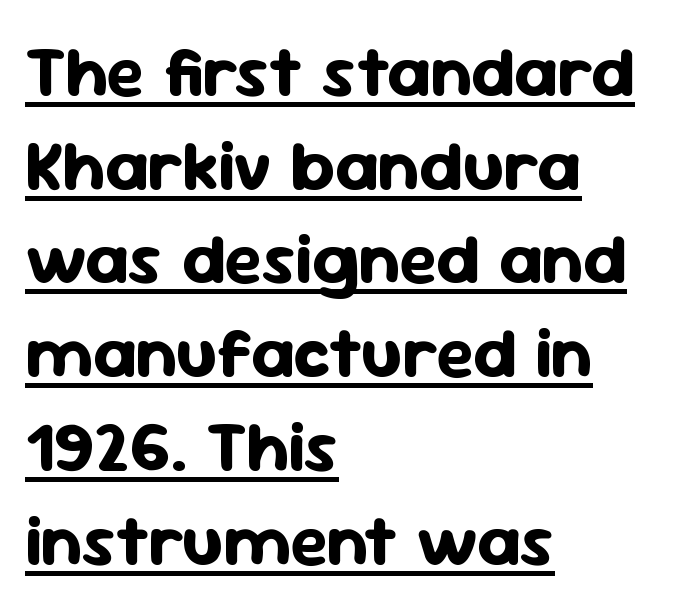
{"serif": "no", "italic": "no", "bold": "yes", "weight": "bold", "width": "normal", "stroke_contrast": "low", "x_height": "medium", "monospaced": "no", "underline": "yes", "align": "left", "line_spacing": "normal", "line_spacing_ratio": 1.32, "letter_spacing": "normal", "letter_spacing_em": 0.0, "glyph_px": 71}
